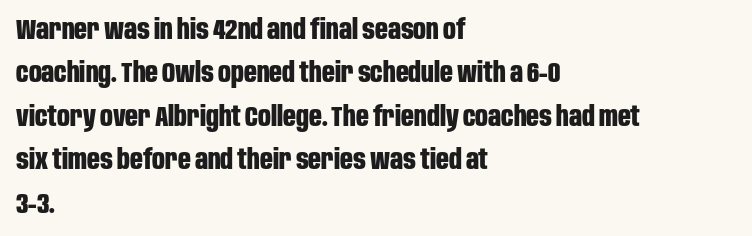
Serif or sans? Sans — the stroke terminals are bare. How would I describe the line gaps? Plain and ordinary. Strong, thick strokes mark this as bold type. These lines were composed using upright roman letters. Lines of text with bare space underneath. The face used here is proportionally spaced, like ordinary book or web type.
